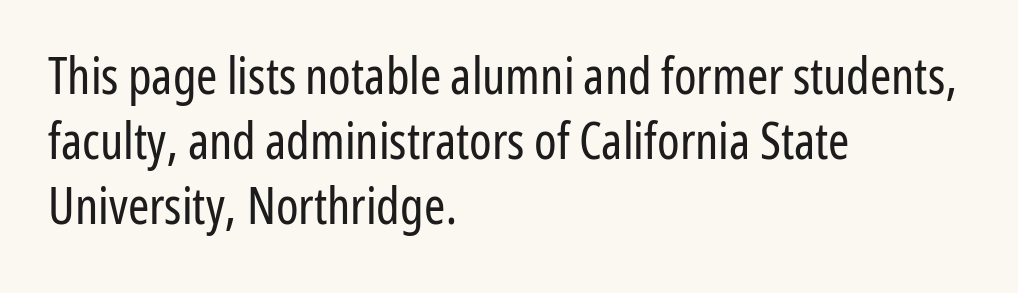
The image shows 51 px regular-weight, condensed sans-serif type, upright; set left-aligned, normal line spacing (1.27x), normal letter spacing, not underlined; low stroke contrast and a medium x-height.
